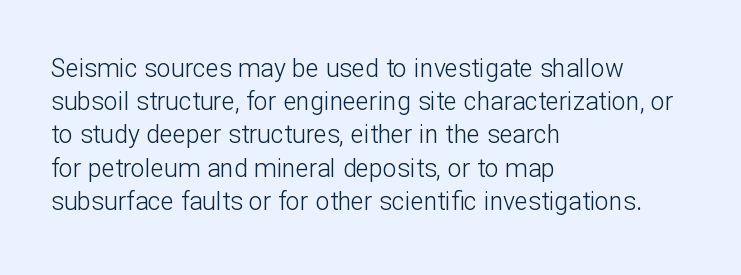
{"italic": "no", "bold": "no", "underline": "no", "align": "left", "line_spacing": "normal", "line_spacing_ratio": 1.33, "letter_spacing": "normal", "letter_spacing_em": 0.0, "glyph_px": 25}
